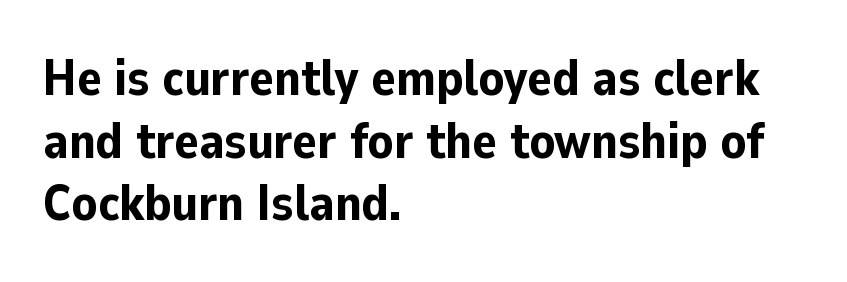
Q: Is the text bold? A: Yes.
Q: Is the text italic (slanted)? A: No, it is upright.
Q: Is the typeface a serif or a sans-serif typeface? A: Sans-serif.
Q: Is the text underlined? A: No.
Q: How is the paragraph aligned? A: Left-aligned.
Q: Is the spacing between letters normal or unusually wide? A: Normal.
Q: Width (condensed, normal, or wide)? A: Normal.
Q: Stroke contrast? A: Low.
Q: x-height? A: Medium.
Q: Monospaced? A: No.
